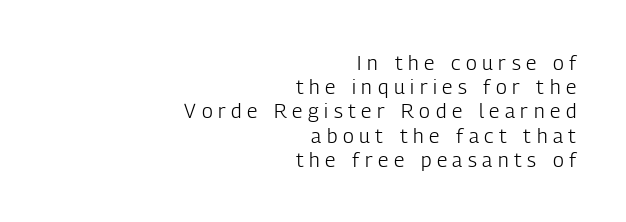
{"italic": "no", "bold": "no", "underline": "no", "align": "right", "line_spacing_ratio": 1.21, "letter_spacing": "wide", "letter_spacing_em": 0.28, "glyph_px": 20}
